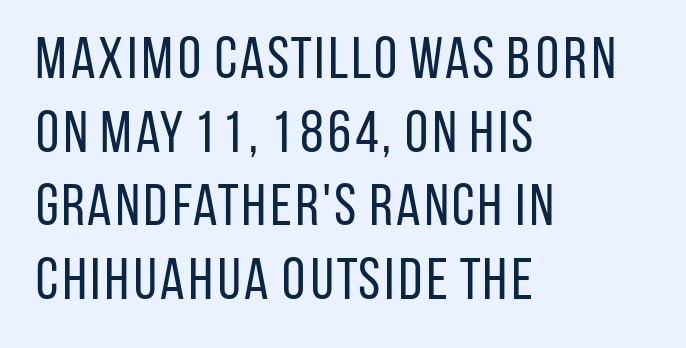
{"serif": "no", "italic": "no", "bold": "no", "weight": "regular", "width": "condensed", "stroke_contrast": "low", "x_height": "large", "monospaced": "no", "underline": "no", "align": "left", "line_spacing": "normal", "line_spacing_ratio": 1.25, "letter_spacing": "normal", "letter_spacing_em": 0.0, "glyph_px": 59}
